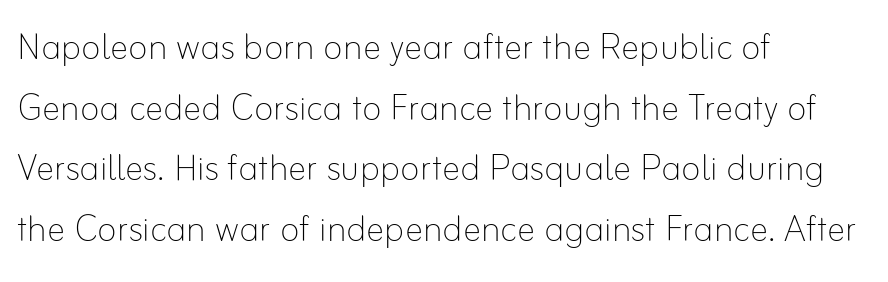
The image shows 46 px thin type, upright; set left-aligned, normal line spacing (1.32x), normal letter spacing, not underlined; low stroke contrast and a small x-height.
